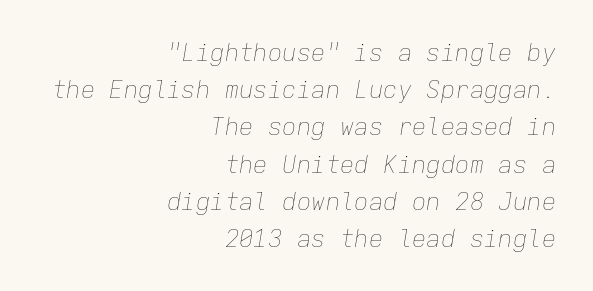
The image shows 24 px text type, italic (leaning right); set right-aligned, normal line spacing (1.55x), normal letter spacing, not underlined.
